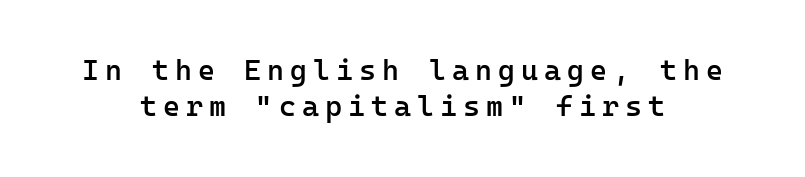
Q: Is the text bold? A: Semi-bold.
Q: Is the text italic (slanted)? A: No, it is upright.
Q: Is the typeface a serif or a sans-serif typeface? A: Sans-serif.
Q: Is the text underlined? A: No.
Q: How is the paragraph aligned? A: Centered.
Q: Is the spacing between letters normal or unusually wide? A: Unusually wide.
Q: Is the spacing between lines tight, normal or loose? A: Normal.
Q: Width (condensed, normal, or wide)? A: Normal.
Q: Stroke contrast? A: Low.
Q: x-height? A: Medium.
Q: Monospaced? A: Yes.
